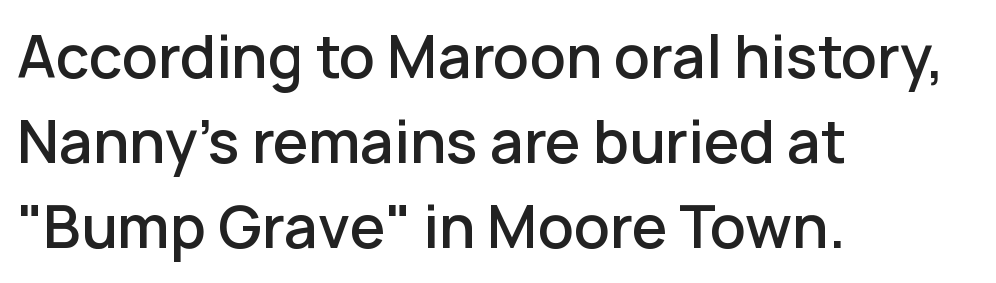
What stands out about the letter spacing? Nothing — it is the standard amount. Is this a fixed-width face? No — the glyphs have proportional, varying widths. The area under the type is left untouched. Regular leading.
